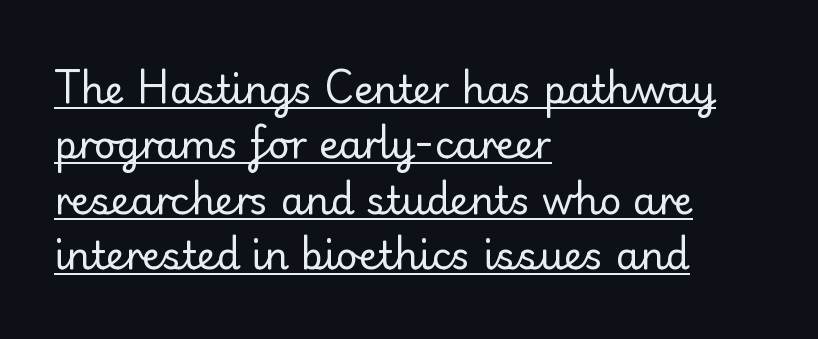
The image shows 38 px regular-weight serif type, upright; set left-aligned, normal line spacing (1.46x), normal letter spacing, underlined; low stroke contrast and a small x-height.
